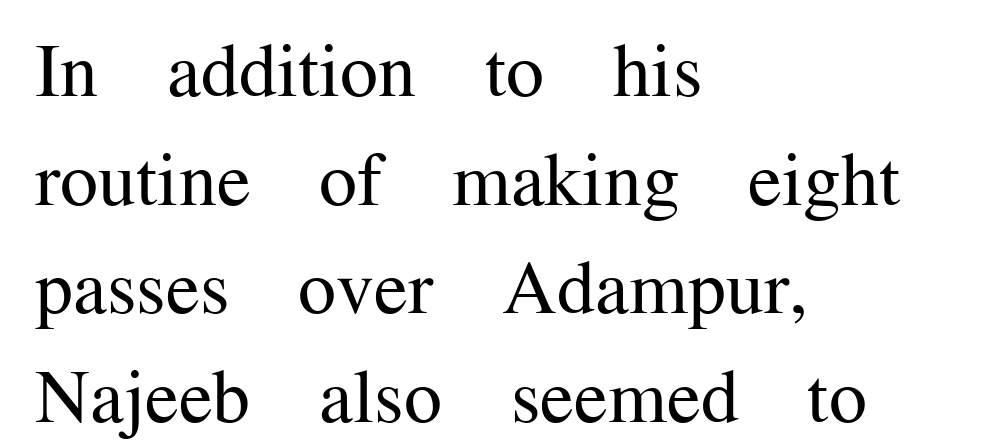
{"serif": "yes", "italic": "no", "bold": "no", "weight": "regular", "width": "normal", "stroke_contrast": "medium", "x_height": "medium", "monospaced": "no", "underline": "no", "align": "left", "line_spacing": "normal", "line_spacing_ratio": 1.43, "letter_spacing": "normal", "letter_spacing_em": 0.0, "glyph_px": 76}
